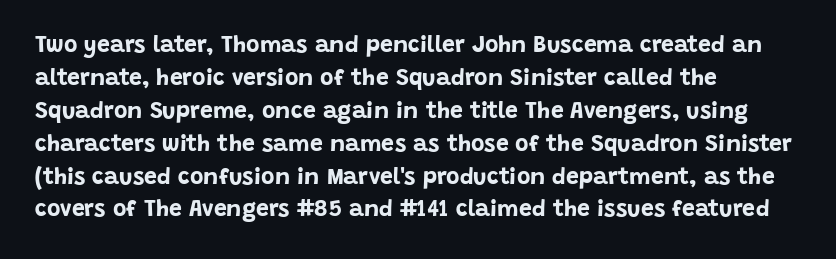
The gaps between neighbouring characters are ordinary and unremarkable. A dark, heavy texture on the line: the type is bold. Leftover space on each line is placed entirely after the last word. Reading down the column, the eye jumps a familiar distance to each next line. This is the regular roman posture of the typeface.
